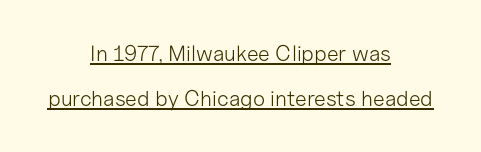
A roman cut, with each character standing at attention. The setting favours the middle, as headings and verse often do. How are the letters spaced? Ordinarily, with no added tracking. One glance says open: line gaps are wider than usual.
